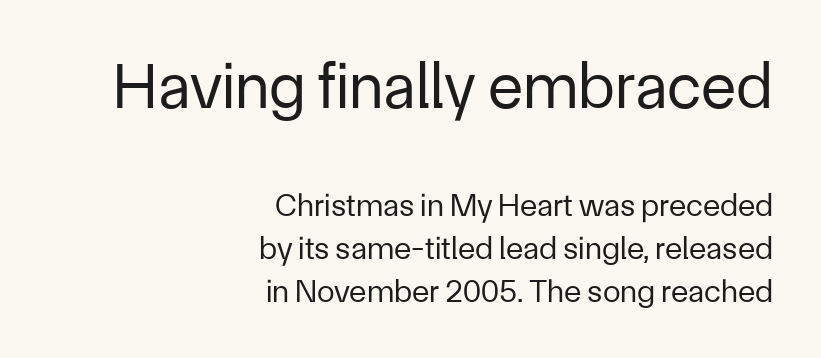
The image shows 65 px regular-weight sans-serif type, upright; set right-aligned, normal line spacing (1.33x), normal letter spacing, not underlined; the first (top) block is 2.03x larger; low stroke contrast and a medium x-height.
